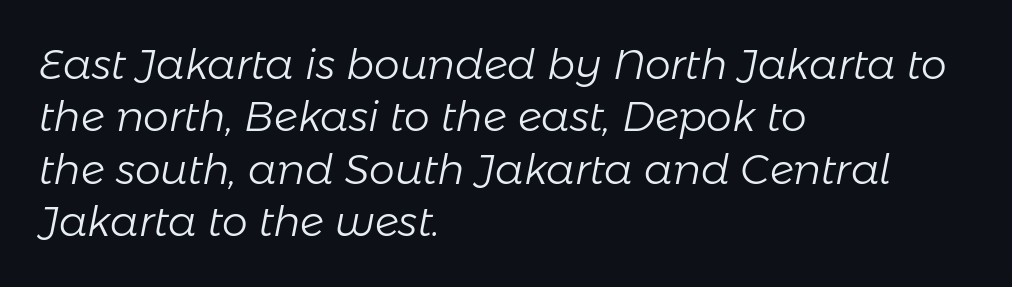
The image shows 41 px light type, italic (leaning right); set left-aligned, normal line spacing (1.28x), normal letter spacing, not underlined; low stroke contrast and a medium x-height.
